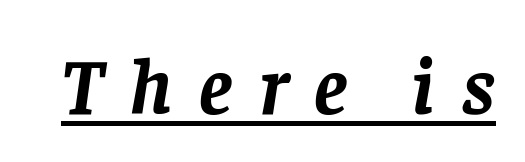
Q: Is the text bold? A: Yes.
Q: Is the text italic (slanted)? A: Yes, it leans right by about 8 degrees.
Q: Is the typeface a serif or a sans-serif typeface? A: Serif.
Q: Is the text underlined? A: Yes.
Q: Is the spacing between letters normal or unusually wide? A: Unusually wide.
Q: Width (condensed, normal, or wide)? A: Normal.
Q: Stroke contrast? A: Low.
Q: x-height? A: Large.
Q: Monospaced? A: No.
